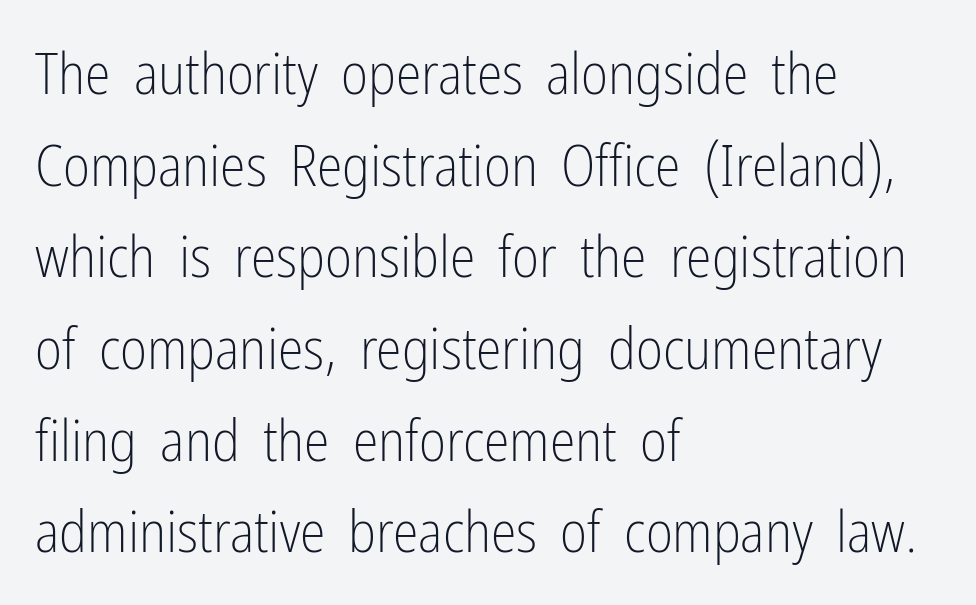
{"serif": "no", "italic": "no", "bold": "no", "weight": "light", "width": "condensed", "stroke_contrast": "low", "x_height": "medium", "monospaced": "no", "underline": "no", "align": "left", "line_spacing": "normal", "line_spacing_ratio": 1.58, "letter_spacing": "normal", "letter_spacing_em": 0.0, "glyph_px": 58}
